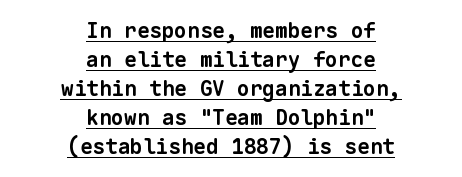
The image shows 21 px bold type; set centered, normal line spacing (1.38x), normal letter spacing, underlined.
